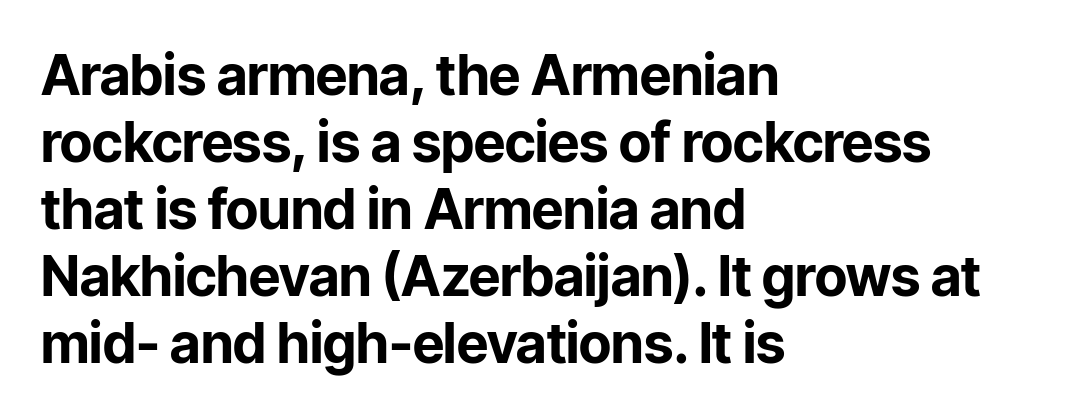
The image shows 55 px bold sans-serif type, upright; set left-aligned, line spacing 1.22x, normal letter spacing, not underlined; low stroke contrast and a medium x-height.
